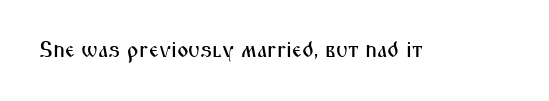
Q: Is the text italic (slanted)? A: No, it is upright.
Q: Is the text underlined? A: No.
Q: Is the spacing between letters normal or unusually wide? A: Normal.
